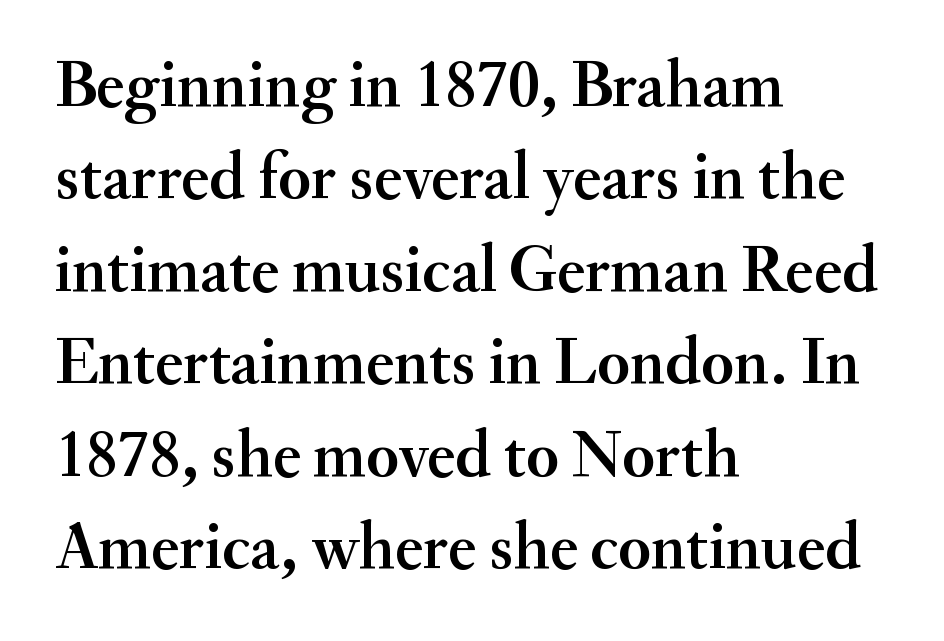
Layout note: lines flush left. Look at the bottom of the vertical strokes: they flare into serifs here. Rows of type keep a routine distance in the vertical direction. This is roman type, the default non-slanted kind. Observe the ordinary spacing: letters are neighbours, not strangers.
